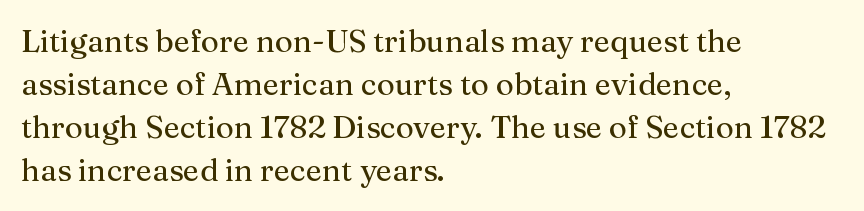
Q: Is the text italic (slanted)? A: No, it is upright.
Q: Is the typeface a serif or a sans-serif typeface? A: Serif.
Q: Is the text underlined? A: No.
Q: How is the paragraph aligned? A: Left-aligned.
Q: Is the spacing between letters normal or unusually wide? A: Normal.
Q: Is the spacing between lines tight, normal or loose? A: Normal.
Q: Width (condensed, normal, or wide)? A: Normal.
Q: Stroke contrast? A: Medium.
Q: x-height? A: Medium.
Q: Monospaced? A: No.
